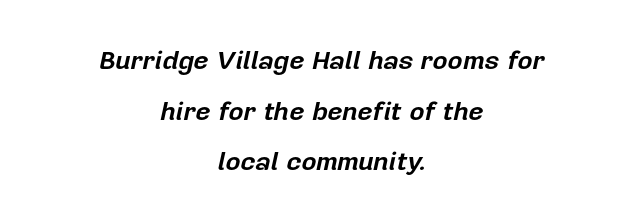
{"italic": "yes", "lean": "right", "slant_degrees": 12, "bold": "yes", "underline": "no", "align": "center", "line_spacing": "loose", "line_spacing_ratio": 1.95, "letter_spacing": "normal", "letter_spacing_em": 0.0, "glyph_px": 26}
